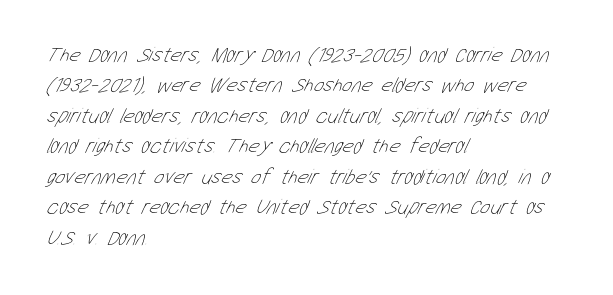
{"bold": "no", "underline": "no", "align": "left", "line_spacing": "normal", "line_spacing_ratio": 1.45, "letter_spacing": "normal", "letter_spacing_em": 0.0, "glyph_px": 21}
